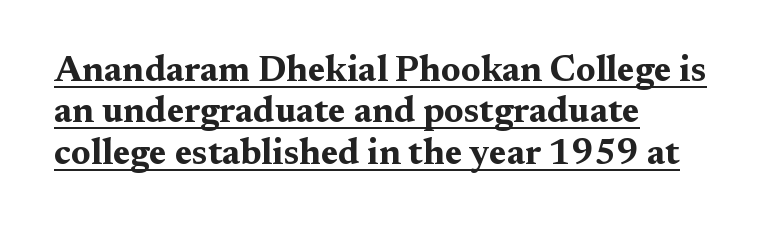
The image shows 36 px bold, wide serif type, upright; set left-aligned, tight line spacing (1.15x), normal letter spacing, underlined; medium stroke contrast and a medium x-height.
